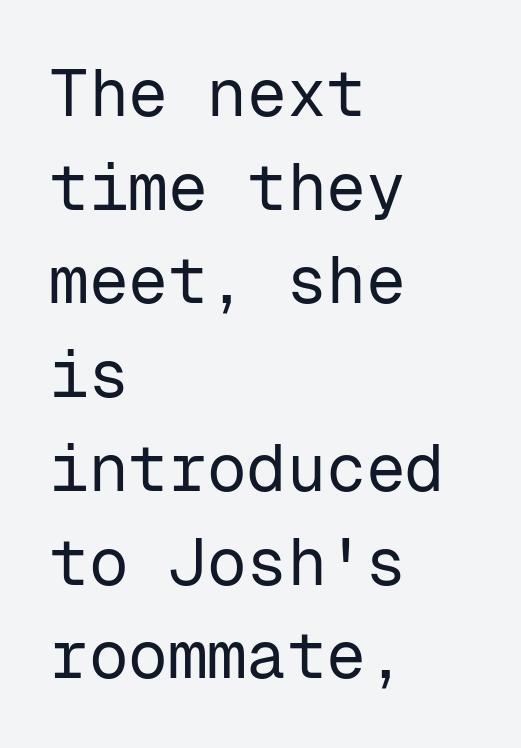
Do the characters align in a grid? Yes, the font is monospaced. Line starts are locked; line ends wander. Classification — sans serif. Observe the ordinary spacing: letters are neighbours, not strangers. It's the straight-up-and-down kind of type.
